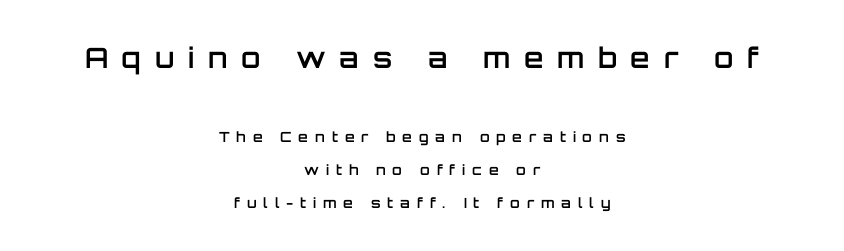
The image shows 28 px semibold sans-serif type, upright; set centered, loose line spacing (2.35x), unusually wide letter spacing (+0.49 em), not underlined; the first (top) block is 2.0x larger; low stroke contrast and a large x-height.
